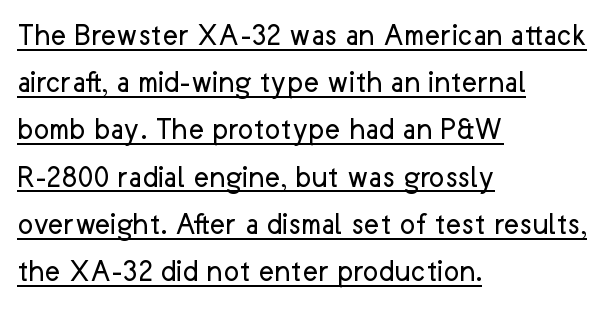
Q: Is the text bold? A: No.
Q: Is the text italic (slanted)? A: No, it is upright.
Q: Is the typeface a serif or a sans-serif typeface? A: Sans-serif.
Q: Is the text underlined? A: Yes.
Q: How is the paragraph aligned? A: Left-aligned.
Q: Is the spacing between letters normal or unusually wide? A: Normal.
Q: Is the spacing between lines tight, normal or loose? A: Normal.
Q: Width (condensed, normal, or wide)? A: Normal.
Q: Stroke contrast? A: Low.
Q: x-height? A: Medium.
Q: Monospaced? A: No.
